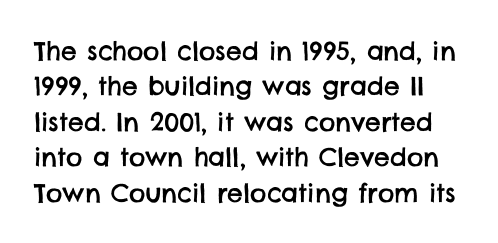
{"underline": "no", "line_spacing": "normal", "line_spacing_ratio": 1.42, "letter_spacing": "normal", "letter_spacing_em": 0.0, "glyph_px": 25}
